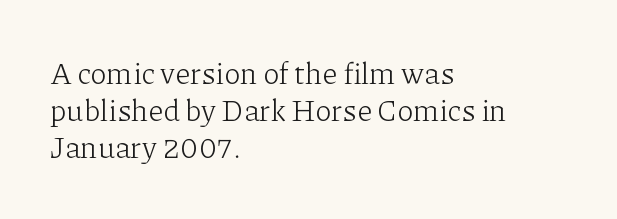
The designer went with a serif here, giving each stem small feet. The strip under each line holds only bare page. The face used here is proportionally spaced, like ordinary book or web type. The ragged edge is on the right, which tells us the setting is flush left. The passage shown is not bold in any degree.
